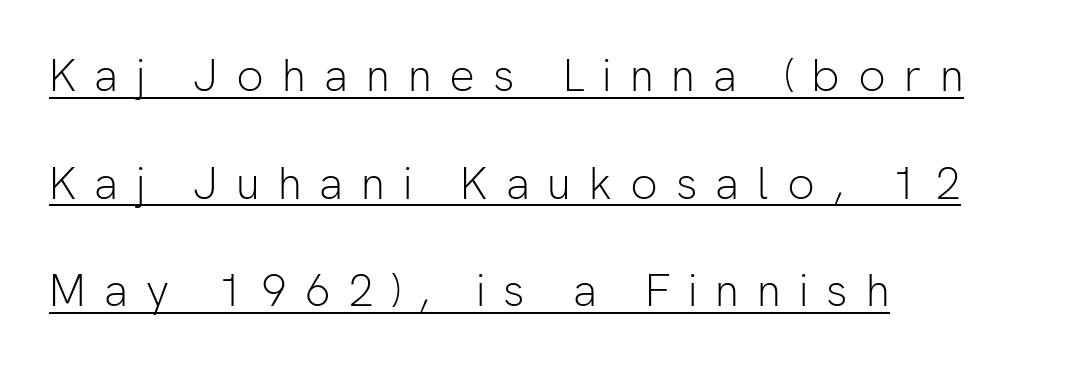
How would I describe the line gaps? Wide and relaxed. Like a heading marked for emphasis, these lines bear an underscore. A light-to-regular cut is what we see here. Nope, not italic — everything's standing straight.
